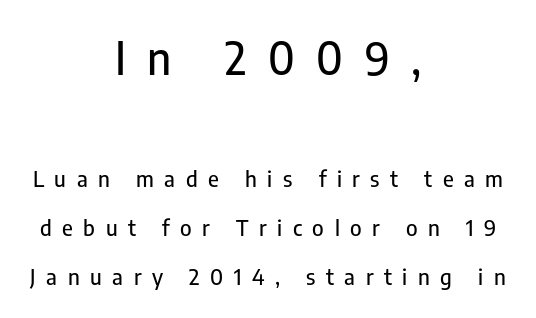
The image shows 45 px condensed sans-serif type, upright; set centered, loose line spacing (2.22x), unusually wide letter spacing (+0.48 em), not underlined; the first (top) block is 2.05x larger; low stroke contrast and a medium x-height.
